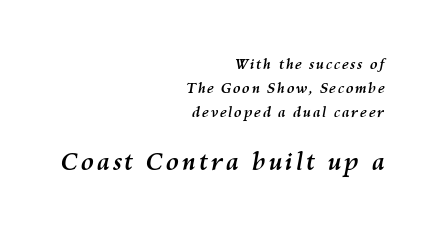
{"italic": "yes", "lean": "right", "slant_degrees": 10, "bold": "yes", "underline": "no", "align": "right", "line_spacing_ratio": 1.72, "larger_block": "second", "size_ratio": 1.71, "glyph_px": 24}
